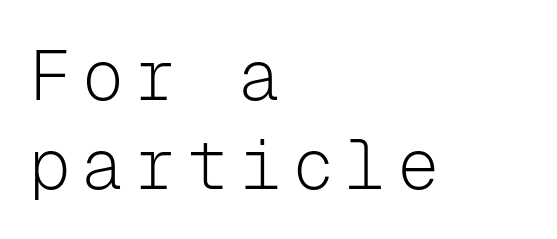
{"serif": "no", "italic": "no", "bold": "no", "weight": "light", "width": "normal", "stroke_contrast": "low", "x_height": "medium", "monospaced": "yes", "underline": "no", "align": "left", "line_spacing": "normal", "line_spacing_ratio": 1.27, "glyph_px": 70}
